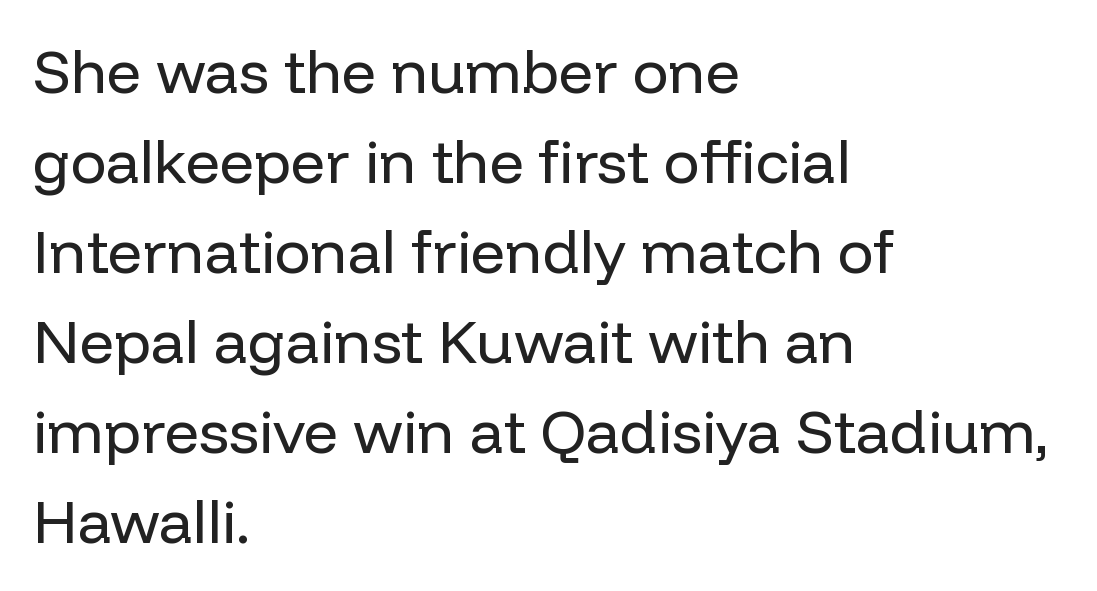
{"serif": "no", "italic": "no", "bold": "no", "weight": "regular", "width": "normal", "stroke_contrast": "low", "x_height": "medium", "monospaced": "no", "underline": "no", "align": "left", "line_spacing": "normal", "line_spacing_ratio": 1.5, "letter_spacing": "normal", "letter_spacing_em": 0.0, "glyph_px": 60}
